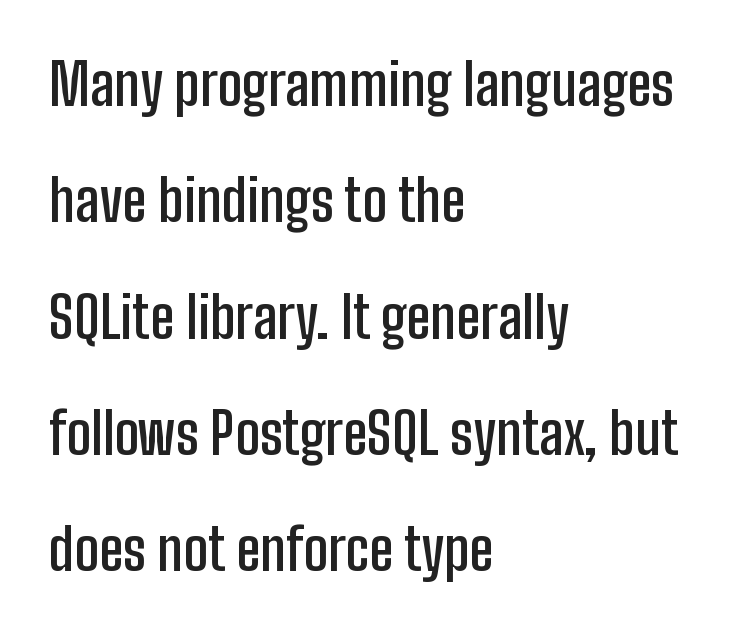
Spacing verdict: proportional, widths tailored to each character. The tracking reads as untouched default to a designer's eye. Check where the strokes stop: nothing finishes them off — pure sans. Is the block centered? No — it sits flush against the left margin.
